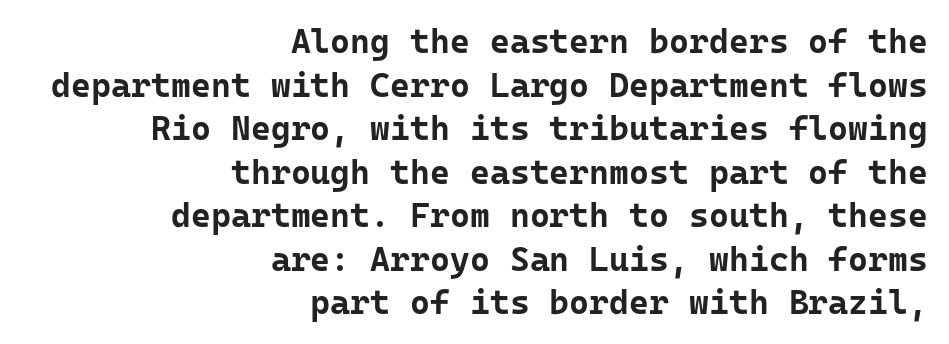
Vertical spacing — default. It's the straight-up-and-down kind of type. Grotesque or geometric, the face here clearly has no serifs. The paragraph shown leans on its right margin. The line texture is even and compact thanks to regular tracking. The typesetting leans heavy: a genuine bold.
